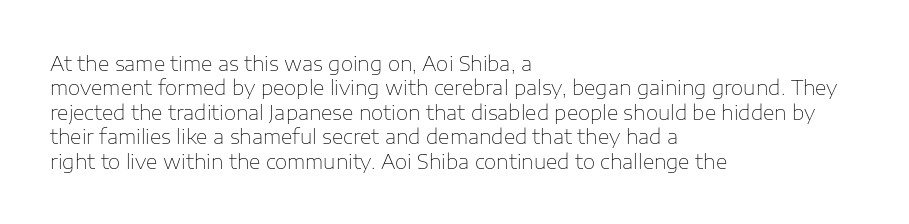
These lines keep a tight, regular rhythm from letter to letter. In CSS terms this would be text-align: left. Weight: in the light-to-regular range. This is roman type, the default non-slanted kind. Decoration check: the copy has no underline.
